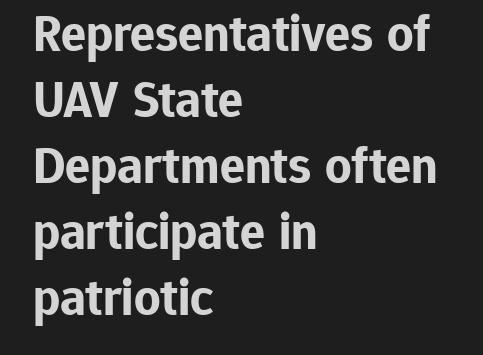
{"serif": "no", "italic": "no", "bold": "yes", "weight": "bold", "width": "normal", "stroke_contrast": "low", "x_height": "medium", "monospaced": "no", "underline": "no", "align": "left", "line_spacing": "normal", "line_spacing_ratio": 1.27, "letter_spacing": "normal", "letter_spacing_em": 0.0, "glyph_px": 52}
